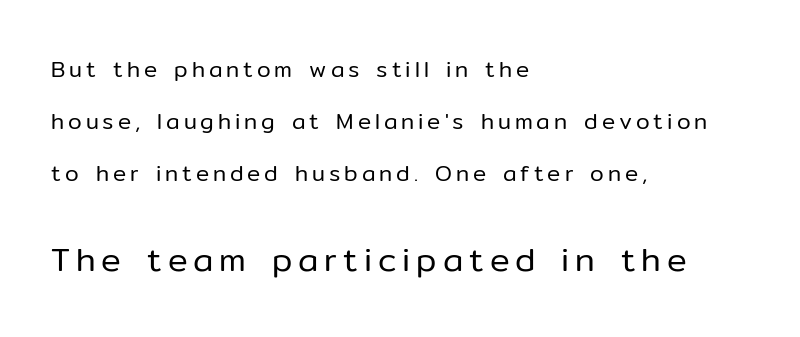
The image shows 33 px regular-weight sans-serif type, upright; set left-aligned, loose line spacing (2.36x), not underlined; the second (bottom) block is 1.5x larger; low stroke contrast and a medium x-height.
